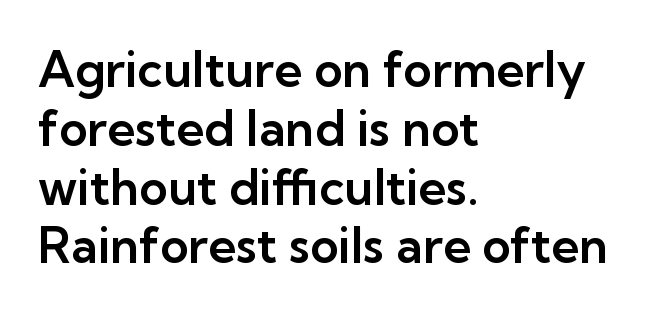
The specimen reads as upright at a glance. Each row of text sits above clean, open space. Is this a fixed-width face? No — the glyphs have proportional, varying widths. Every row of glyphs begins at an identical x-position on the left.
